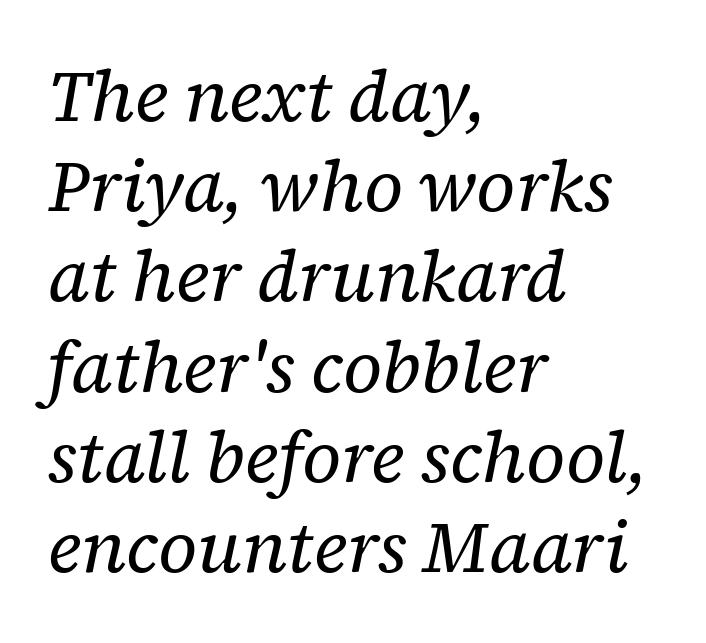
The image shows 71 px regular-weight serif type, italic (leaning right); set left-aligned, normal line spacing (1.27x), normal letter spacing, not underlined; low stroke contrast and a medium x-height.
